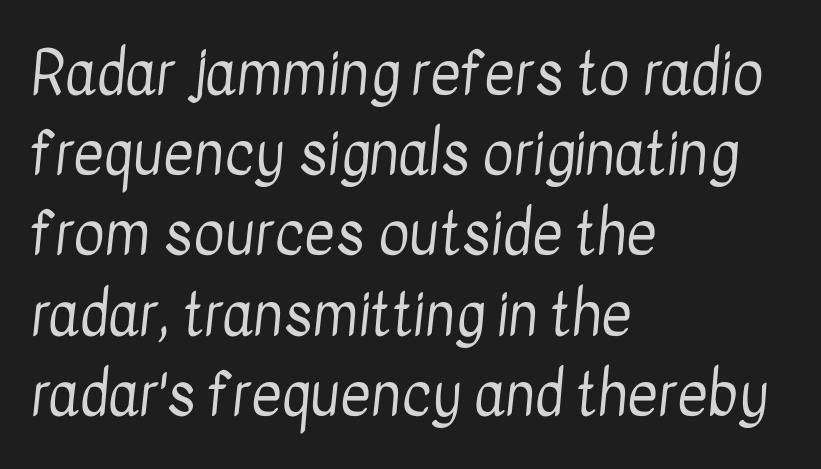
The gaps between neighbouring characters are ordinary and unremarkable. Alignment: flush left. Beneath every word, the page is bare. Is this a fixed-width face? No — the glyphs have proportional, varying widths.
